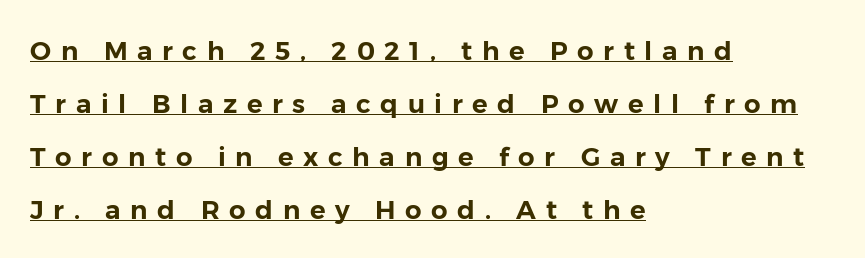
The image shows 26 px text type, upright; set left-aligned, loose line spacing (2.04x), unusually wide letter spacing (+0.37 em), underlined.
